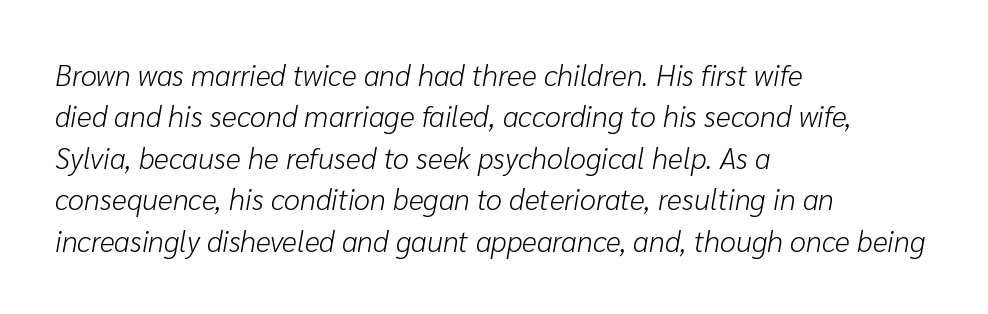
This rendering leaves character spacing at its baseline value. Typeset ragged right — the left edge is the straight one. Stroke mass is kept to a normal reading level or below. Descenders hang freely into open space. It's the slanting kind of type. Think of a printed novel: that variable character pitch is what you see here.
